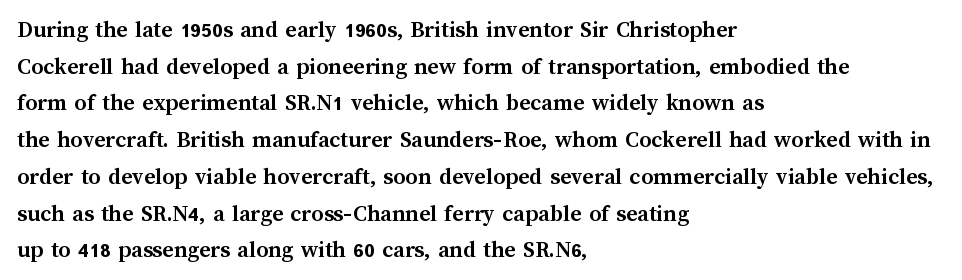
A typesetter would call this zero additional tracking. The letters stand upright; this is a roman face. Regular leading. The passage is arranged the way most books set body copy — flush left. Rule under the text: the space is simply empty. Strokes here are thick enough to call this a true bold.
